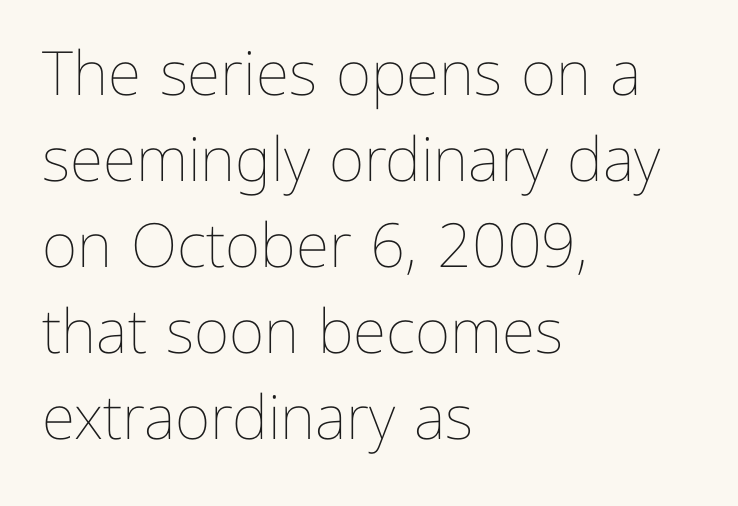
The image shows 61 px thin type, upright; set left-aligned, normal line spacing (1.41x), normal letter spacing, not underlined; low stroke contrast and a medium x-height.
